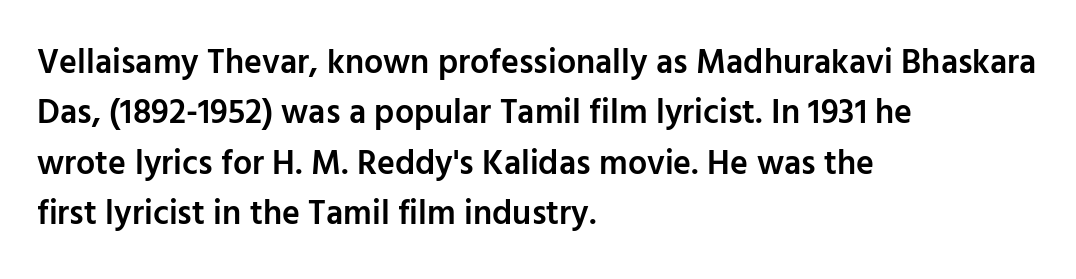
Q: Is the text bold? A: Semi-bold.
Q: Is the text italic (slanted)? A: No, it is upright.
Q: Is the typeface a serif or a sans-serif typeface? A: Sans-serif.
Q: Is the text underlined? A: No.
Q: How is the paragraph aligned? A: Left-aligned.
Q: Is the spacing between letters normal or unusually wide? A: Normal.
Q: Is the spacing between lines tight, normal or loose? A: Normal.
Q: Width (condensed, normal, or wide)? A: Normal.
Q: Stroke contrast? A: Low.
Q: x-height? A: Medium.
Q: Monospaced? A: No.
